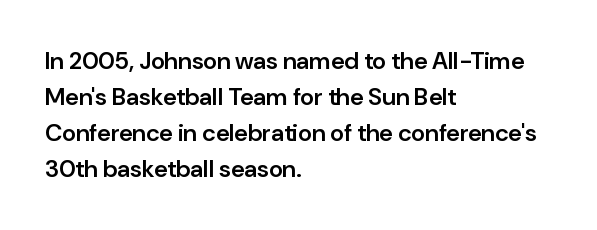
Q: Is the text bold? A: Semi-bold.
Q: Is the text italic (slanted)? A: No, it is upright.
Q: Is the text underlined? A: No.
Q: How is the paragraph aligned? A: Left-aligned.
Q: Is the spacing between letters normal or unusually wide? A: Normal.
Q: Is the spacing between lines tight, normal or loose? A: Normal.
